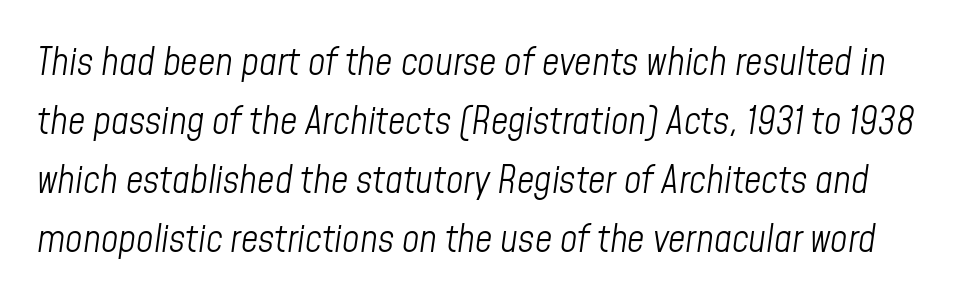
{"italic": "yes", "lean": "right", "slant_degrees": 8, "bold": "no", "weight": "light", "width": "condensed", "stroke_contrast": "low", "x_height": "medium", "monospaced": "no", "underline": "no", "line_spacing": "normal", "line_spacing_ratio": 1.55, "letter_spacing": "normal", "letter_spacing_em": 0.0, "glyph_px": 38}
